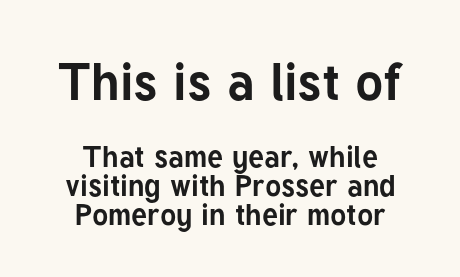
Q: Is the text bold? A: Yes.
Q: Is the text italic (slanted)? A: No, it is upright.
Q: Is the typeface a serif or a sans-serif typeface? A: Sans-serif.
Q: Is the text underlined? A: No.
Q: How is the paragraph aligned? A: Centered.
Q: Is the spacing between letters normal or unusually wide? A: Normal.
Q: Is the spacing between lines tight, normal or loose? A: Tight.
Q: Which block of text is set in a larger size, the first (top) or the second (bottom)? A: The first (top) one.
Q: Width (condensed, normal, or wide)? A: Normal.
Q: Stroke contrast? A: Low.
Q: x-height? A: Medium.
Q: Monospaced? A: No.
